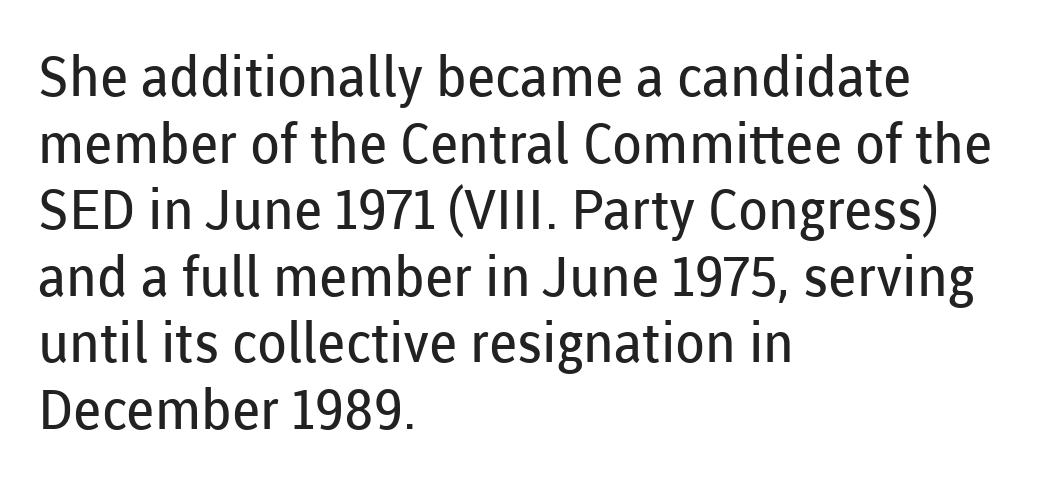
Unlike a traditional serif, this face leaves its strokes unadorned. Standard letterfit; no display-style spreading of the glyphs. These lines stack with their left ends in a neat column. Do the characters align in a grid? No, the font is proportional.
